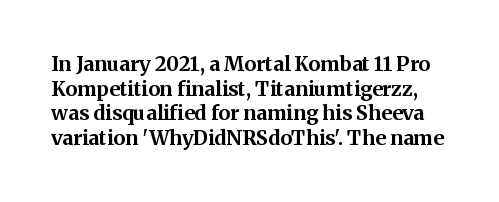
Q: Is the text bold? A: Yes.
Q: Is the text italic (slanted)? A: No, it is upright.
Q: Is the text underlined? A: No.
Q: Is the spacing between letters normal or unusually wide? A: Normal.
